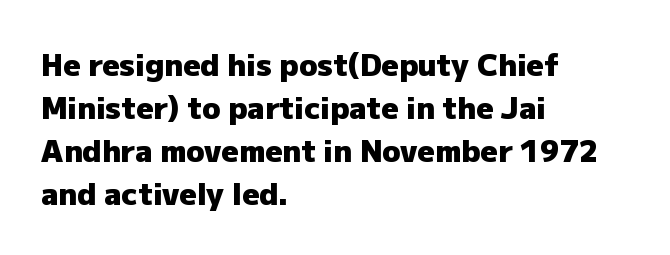
The image shows 30 px heavy sans-serif type, upright; set left-aligned, normal line spacing (1.43x), normal letter spacing, not underlined; low stroke contrast and a medium x-height.
